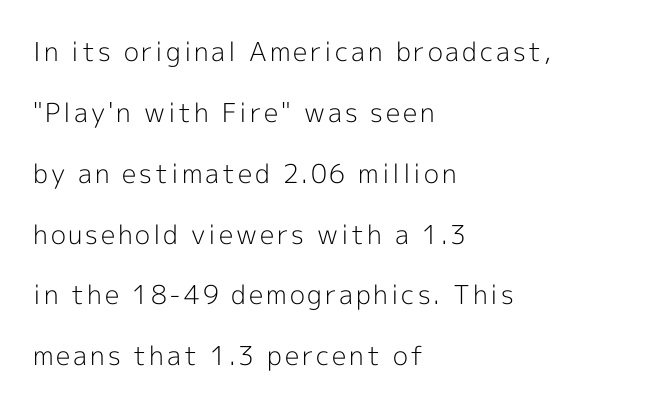
Q: Is the text bold? A: No.
Q: Is the text italic (slanted)? A: No, it is upright.
Q: Is the text underlined? A: No.
Q: How is the paragraph aligned? A: Left-aligned.
Q: Is the spacing between lines tight, normal or loose? A: Loose.
